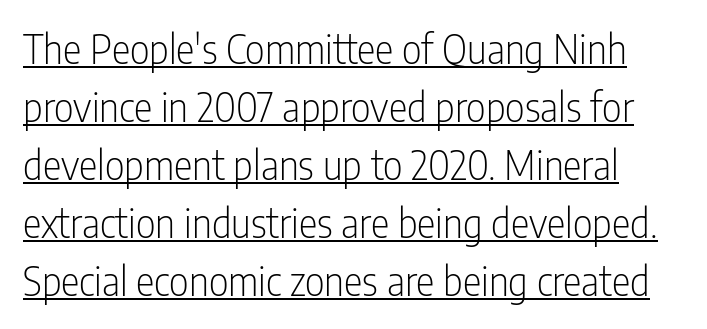
You can see a thin bar hugging the bottom of the glyphs. Note the varied advance widths — an 'i' is clearly narrower than an 'm'. Each word holds together tightly as a unit, with standard inter-letter gaps. These lines are composed in type without serifs. Line spacing here is normal.
